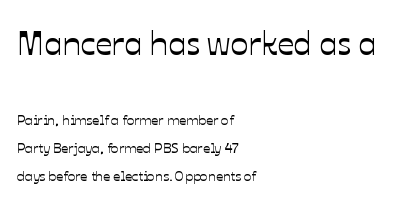
Vertical strokes here are truly vertical. Is this a fixed-width face? No — the glyphs have proportional, varying widths. The initial chunk of copy outweighs the following chunk in type size. The face used here is rendered with its standard letterfit.
